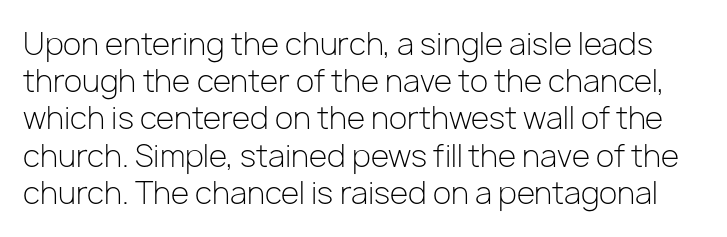
Q: Is the text bold? A: No.
Q: Is the text italic (slanted)? A: No, it is upright.
Q: Is the typeface a serif or a sans-serif typeface? A: Sans-serif.
Q: Is the text underlined? A: No.
Q: Is the spacing between letters normal or unusually wide? A: Normal.
Q: Width (condensed, normal, or wide)? A: Normal.
Q: Stroke contrast? A: Low.
Q: x-height? A: Medium.
Q: Monospaced? A: No.
